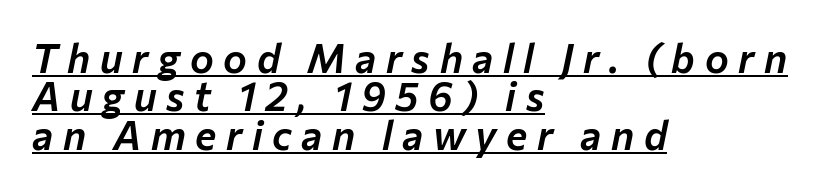
The rendering uses natural spacing where letterforms have individual widths. Looks like someone drew a line under every word here. Summary of vertical rhythm: compact, with narrow interline spacing. A classic flush-left, rag-right setting is used for this passage. The passage shown has open, widely tracked lettering throughout. The lettering tilts uniformly, giving the passage an italic look.
